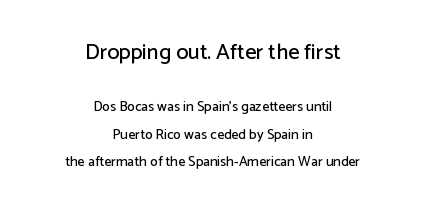
{"italic": "no", "underline": "no", "align": "center", "line_spacing": "loose", "line_spacing_ratio": 1.97, "letter_spacing": "normal", "letter_spacing_em": 0.0, "larger_block": "first", "size_ratio": 1.57, "glyph_px": 22}
